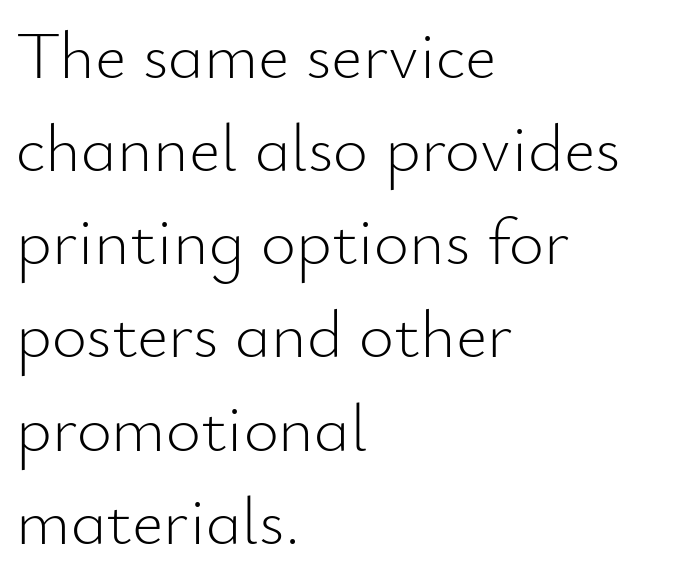
{"serif": "no", "italic": "no", "bold": "no", "weight": "light", "width": "normal", "stroke_contrast": "low", "x_height": "small", "monospaced": "no", "underline": "no", "align": "left", "line_spacing": "normal", "line_spacing_ratio": 1.37, "letter_spacing": "normal", "letter_spacing_em": 0.0, "glyph_px": 68}
